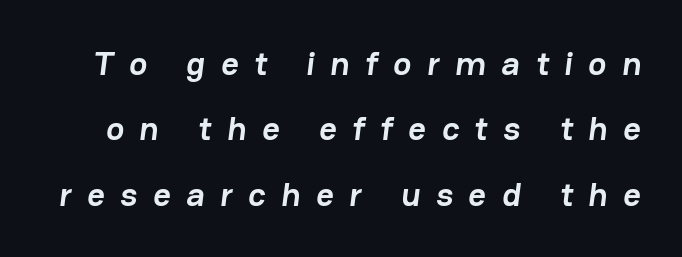
Q: Is the text bold? A: Yes.
Q: Is the typeface a serif or a sans-serif typeface? A: Sans-serif.
Q: Is the text underlined? A: No.
Q: Is the spacing between letters normal or unusually wide? A: Unusually wide.
Q: Is the spacing between lines tight, normal or loose? A: Loose.
Q: Width (condensed, normal, or wide)? A: Normal.
Q: Stroke contrast? A: Low.
Q: x-height? A: Medium.
Q: Monospaced? A: No.
